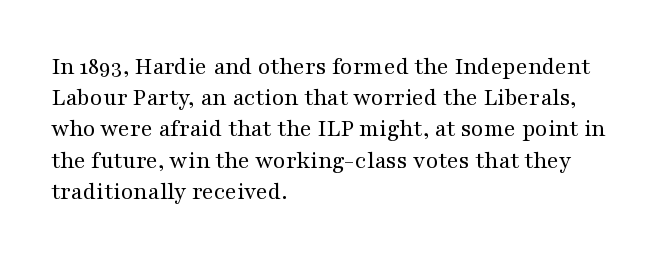
{"italic": "no", "bold": "no", "underline": "no", "align": "left", "line_spacing": "normal", "line_spacing_ratio": 1.25, "letter_spacing": "normal", "letter_spacing_em": 0.0, "glyph_px": 25}
